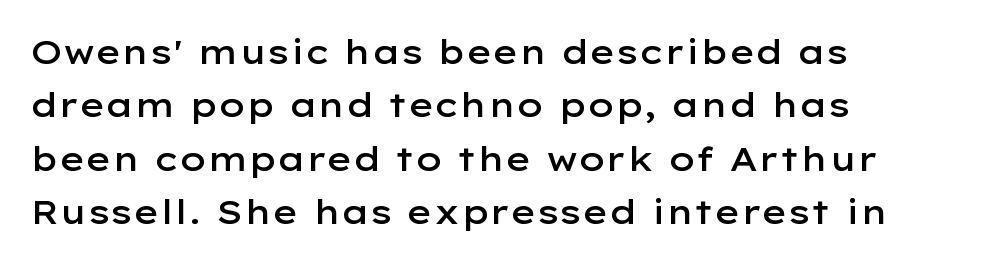
{"serif": "no", "italic": "no", "bold": "semi", "weight": "semibold", "width": "wide", "stroke_contrast": "low", "x_height": "medium", "monospaced": "no", "underline": "no", "align": "left", "line_spacing": "normal", "line_spacing_ratio": 1.57, "letter_spacing": "normal", "letter_spacing_em": 0.0, "glyph_px": 34}
